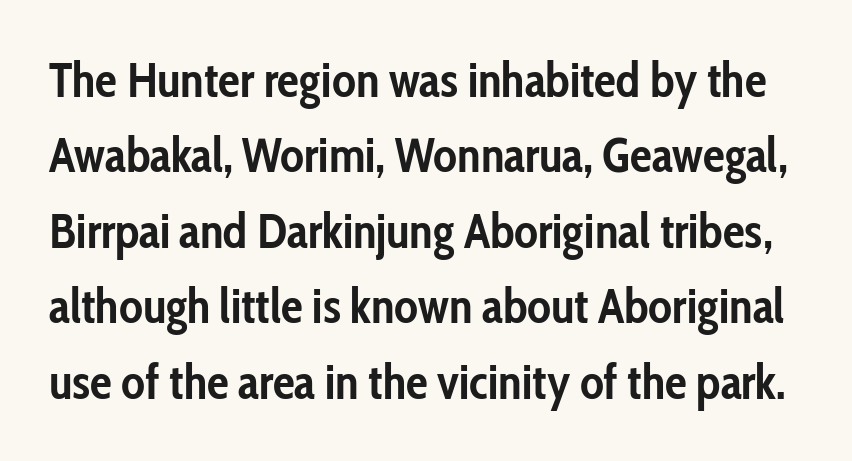
Q: Is the text bold? A: Yes.
Q: Is the text italic (slanted)? A: No, it is upright.
Q: Is the typeface a serif or a sans-serif typeface? A: Sans-serif.
Q: Is the text underlined? A: No.
Q: Is the spacing between letters normal or unusually wide? A: Normal.
Q: Is the spacing between lines tight, normal or loose? A: Normal.
Q: Width (condensed, normal, or wide)? A: Condensed.
Q: Stroke contrast? A: Low.
Q: x-height? A: Medium.
Q: Monospaced? A: No.
